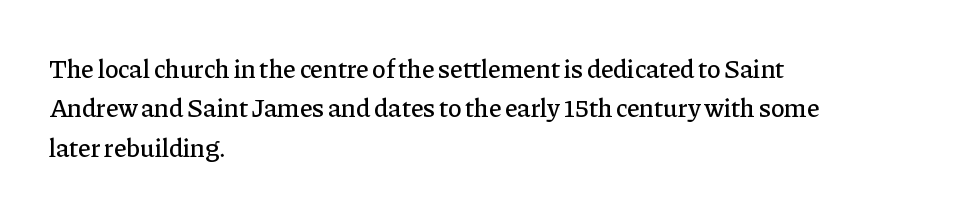
{"italic": "no", "underline": "no", "align": "left", "line_spacing": "normal", "line_spacing_ratio": 1.51, "letter_spacing": "normal", "letter_spacing_em": 0.0, "glyph_px": 26}
